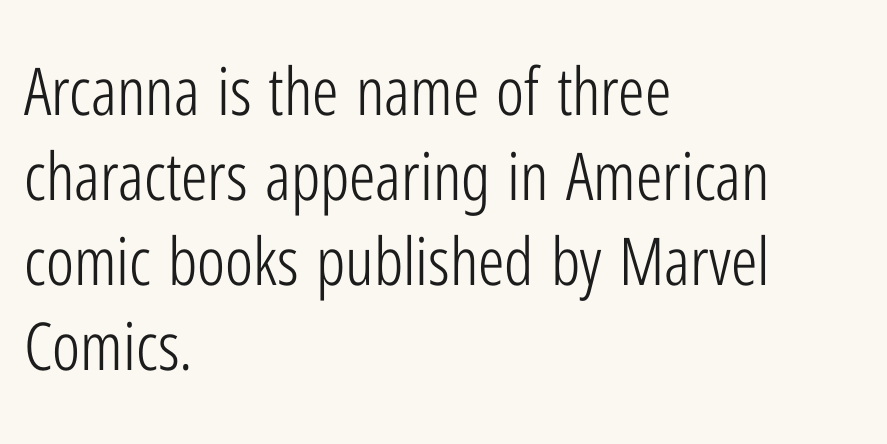
Q: Is the text bold? A: No.
Q: Is the text italic (slanted)? A: No, it is upright.
Q: Is the typeface a serif or a sans-serif typeface? A: Sans-serif.
Q: Is the text underlined? A: No.
Q: How is the paragraph aligned? A: Left-aligned.
Q: Is the spacing between letters normal or unusually wide? A: Normal.
Q: Is the spacing between lines tight, normal or loose? A: Normal.
Q: Width (condensed, normal, or wide)? A: Condensed.
Q: Stroke contrast? A: Low.
Q: x-height? A: Medium.
Q: Monospaced? A: No.
